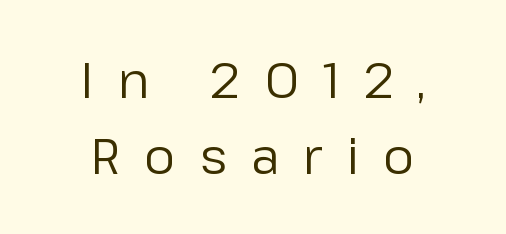
Q: Is the text bold? A: No.
Q: Is the text italic (slanted)? A: No, it is upright.
Q: Is the typeface a serif or a sans-serif typeface? A: Sans-serif.
Q: Is the text underlined? A: No.
Q: How is the paragraph aligned? A: Centered.
Q: Is the spacing between letters normal or unusually wide? A: Unusually wide.
Q: Is the spacing between lines tight, normal or loose? A: Normal.
Q: Width (condensed, normal, or wide)? A: Normal.
Q: Stroke contrast? A: Low.
Q: x-height? A: Medium.
Q: Monospaced? A: No.
